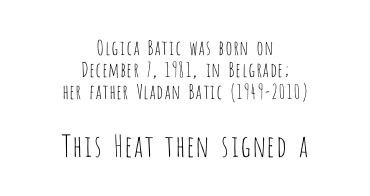
Letterform terminals end flat and unadorned throughout the passage. The letters sit at their default tracking, neither squeezed nor spread. Stem width sits at or under what a default text font uses. The lines are quadded center. It's the straight-up-and-down kind of type. Each row of text sits above clean, open space.
